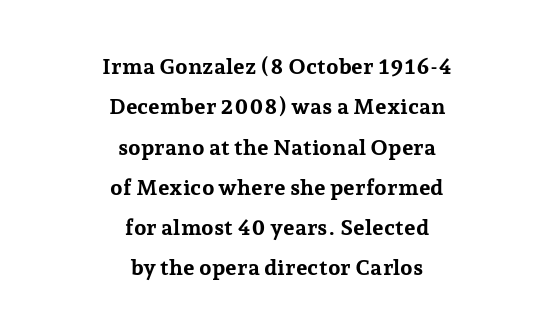
The image shows 22 px bold type, upright; set centered, line spacing 1.83x, normal letter spacing, not underlined.
